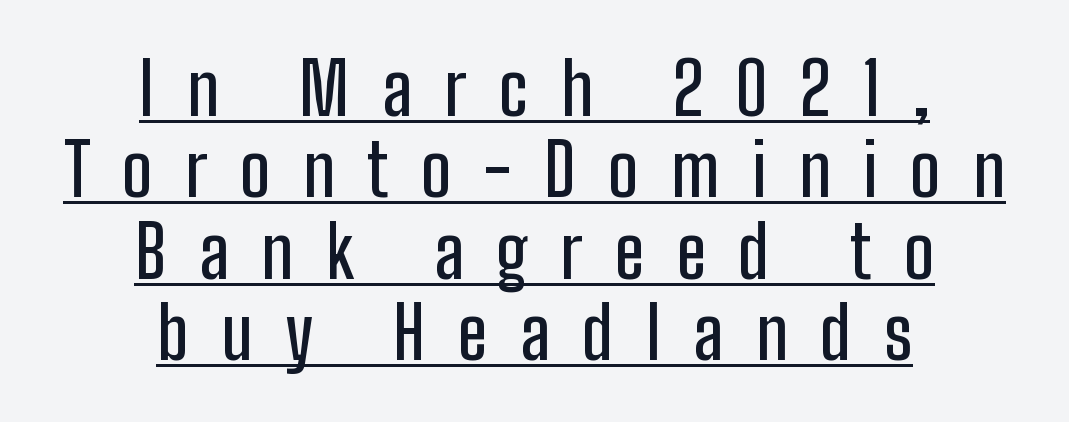
Q: Is the text italic (slanted)? A: No, it is upright.
Q: Is the typeface a serif or a sans-serif typeface? A: Sans-serif.
Q: Is the text underlined? A: Yes.
Q: How is the paragraph aligned? A: Centered.
Q: Is the spacing between letters normal or unusually wide? A: Unusually wide.
Q: Is the spacing between lines tight, normal or loose? A: Tight.
Q: Width (condensed, normal, or wide)? A: Condensed.
Q: Stroke contrast? A: Low.
Q: x-height? A: Medium.
Q: Monospaced? A: No.
